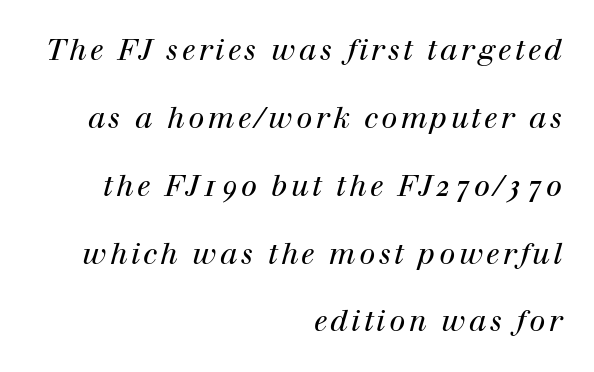
Q: Is the text bold? A: No.
Q: Is the text italic (slanted)? A: Yes, it leans right by about 12 degrees.
Q: Is the typeface a serif or a sans-serif typeface? A: Serif.
Q: Is the text underlined? A: No.
Q: How is the paragraph aligned? A: Right-aligned.
Q: Is the spacing between lines tight, normal or loose? A: Loose.
Q: Width (condensed, normal, or wide)? A: Normal.
Q: Stroke contrast? A: High.
Q: x-height? A: Medium.
Q: Monospaced? A: No.
